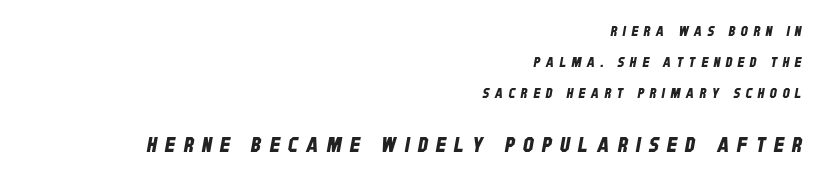
Q: Is the text underlined? A: No.
Q: How is the paragraph aligned? A: Right-aligned.
Q: Is the spacing between letters normal or unusually wide? A: Unusually wide.
Q: Is the spacing between lines tight, normal or loose? A: Loose.
Q: Which block of text is set in a larger size, the first (top) or the second (bottom)? A: The second (bottom) one.
